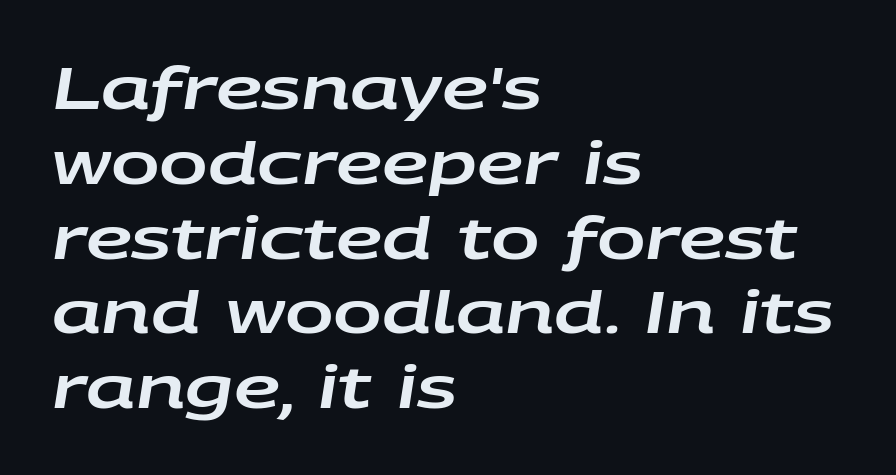
The image shows 58 px wide type, italic (leaning right); set left-aligned, normal line spacing (1.29x), normal letter spacing, not underlined; low stroke contrast and a large x-height.
